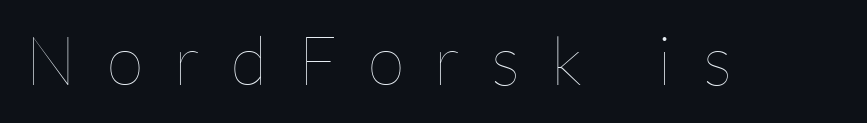
The image shows 68 px thin type, upright; set unusually wide letter spacing (+0.45 em), not underlined; low stroke contrast and a medium x-height.
